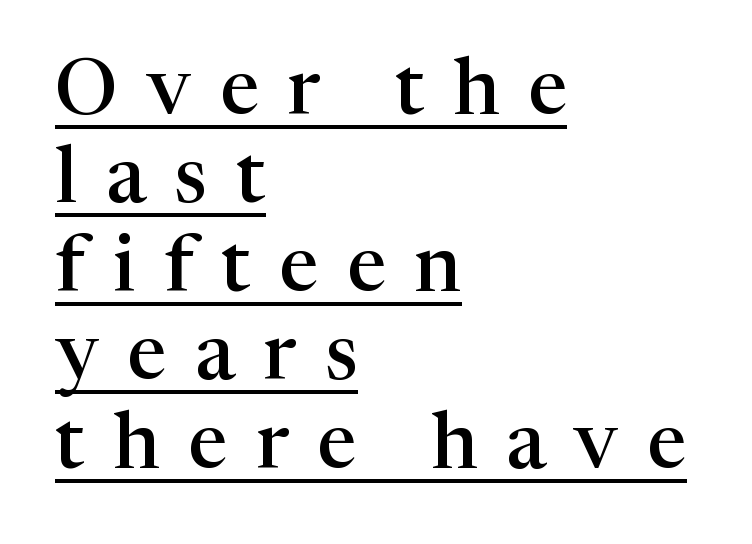
{"serif": "yes", "italic": "no", "bold": "semi", "weight": "semibold", "width": "normal", "stroke_contrast": "high", "x_height": "medium", "monospaced": "no", "underline": "yes", "align": "left", "line_spacing": "tight", "line_spacing_ratio": 1.12, "letter_spacing": "wide", "letter_spacing_em": 0.36, "glyph_px": 79}
